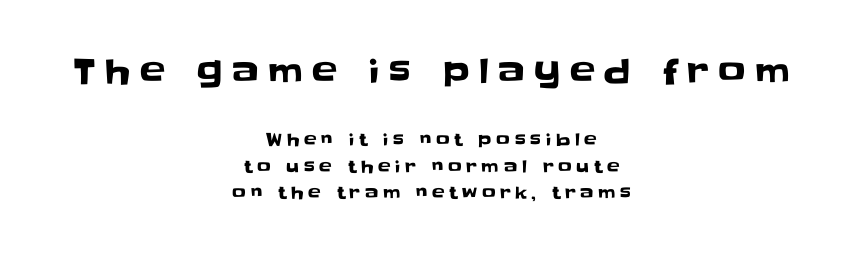
Whoever set this made the first block the dominant, larger element. One-word summary of the alignment: center. If you drew a line through each stem, it would be perfectly vertical. Rows of type keep a routine distance in the vertical direction.
